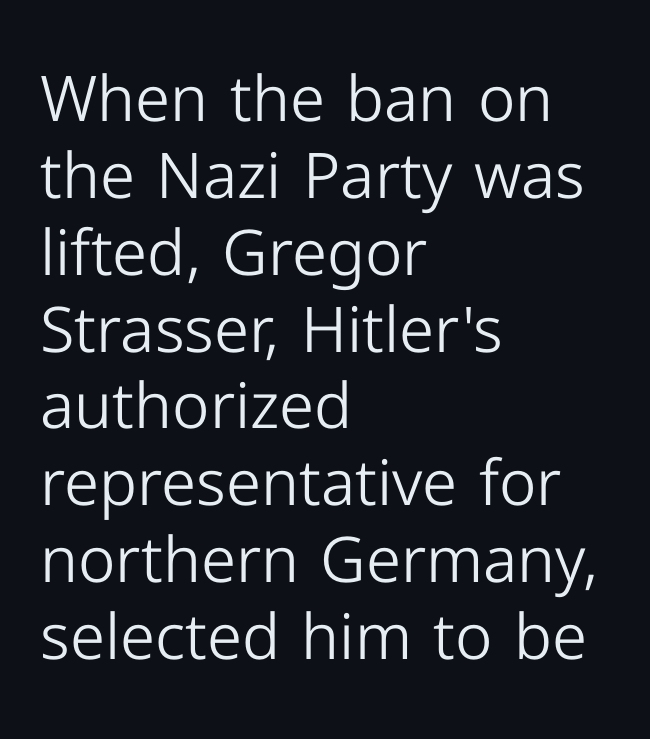
The image shows 63 px light sans-serif type, upright; set left-aligned, line spacing 1.22x, normal letter spacing, not underlined; low stroke contrast and a medium x-height.
